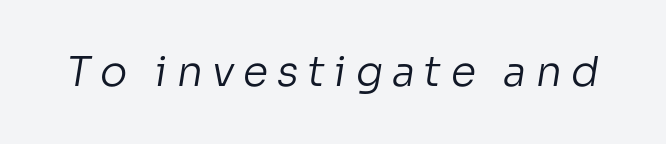
{"serif": "no", "bold": "no", "weight": "regular", "width": "normal", "stroke_contrast": "low", "x_height": "medium", "monospaced": "no", "underline": "no", "letter_spacing": "wide", "letter_spacing_em": 0.22, "glyph_px": 41}
